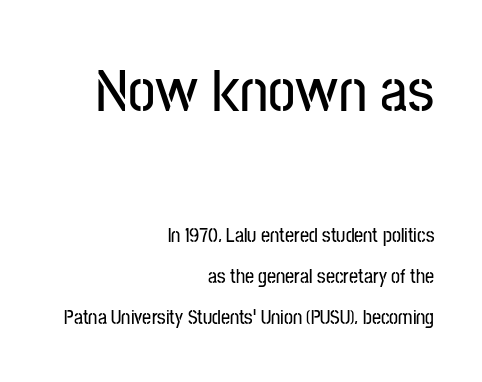
{"serif": "no", "italic": "no", "width": "condensed", "stroke_contrast": "low", "x_height": "medium", "monospaced": "no", "underline": "no", "align": "right", "line_spacing": "loose", "line_spacing_ratio": 2.04, "letter_spacing": "normal", "letter_spacing_em": 0.0, "larger_block": "first", "size_ratio": 3.05, "glyph_px": 61}
